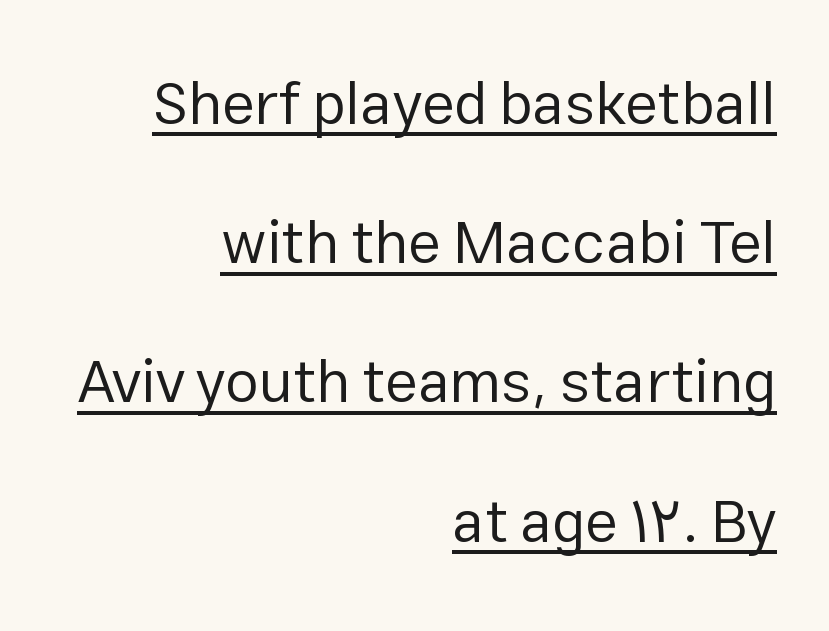
Notice how the passage keeps a crisp vertical edge on the right only. This rendering leaves character spacing at its baseline value. This is not heavy type; no bold has been used. The face used here appears with an underline applied. The passage shown is typed in a proportional face where columns would drift. The lettering stays uniformly vertical, giving the passage a roman look.
